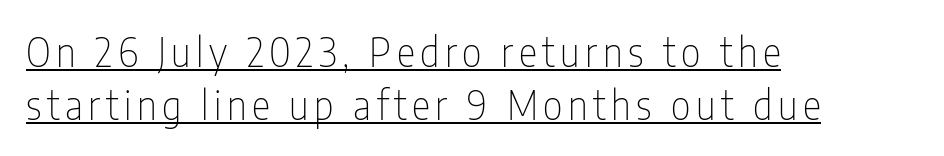
{"serif": "no", "italic": "no", "bold": "no", "weight": "thin", "width": "condensed", "stroke_contrast": "low", "x_height": "medium", "monospaced": "no", "underline": "yes", "align": "left", "line_spacing": "normal", "line_spacing_ratio": 1.36, "glyph_px": 39}
